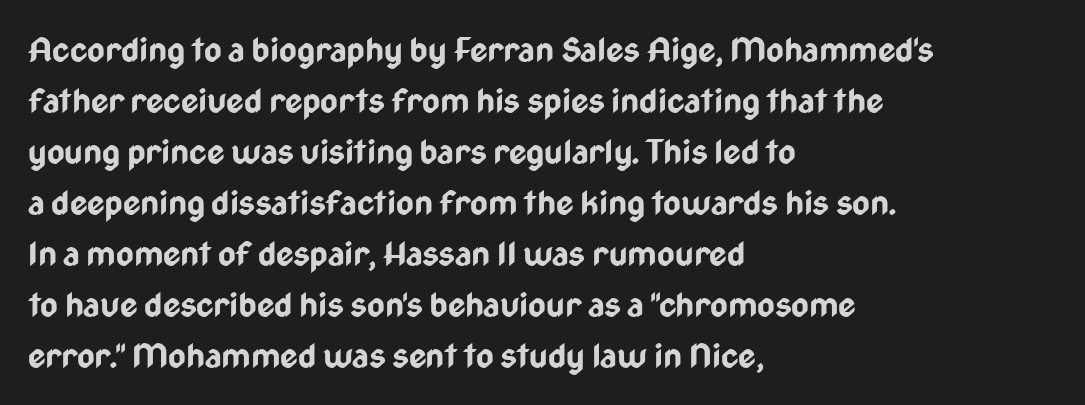
Q: Is the text bold? A: Yes.
Q: Is the text italic (slanted)? A: No, it is upright.
Q: Is the typeface a serif or a sans-serif typeface? A: Sans-serif.
Q: Is the text underlined? A: No.
Q: How is the paragraph aligned? A: Left-aligned.
Q: Is the spacing between letters normal or unusually wide? A: Normal.
Q: Is the spacing between lines tight, normal or loose? A: Normal.
Q: Width (condensed, normal, or wide)? A: Condensed.
Q: Stroke contrast? A: Low.
Q: x-height? A: Medium.
Q: Monospaced? A: No.
